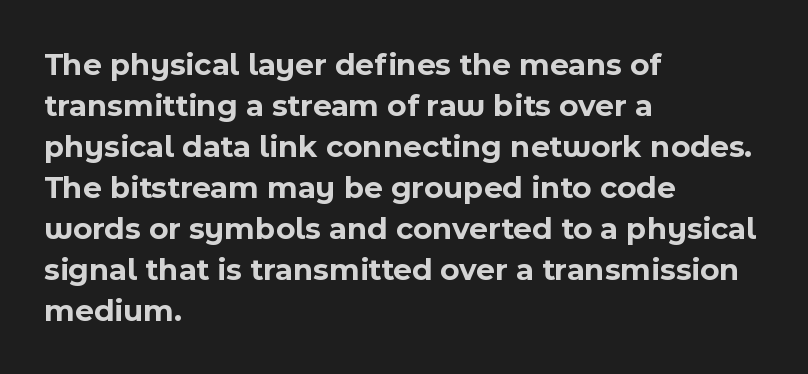
{"serif": "no", "italic": "no", "bold": "yes", "weight": "bold", "width": "normal", "x_height": "medium", "monospaced": "no", "underline": "no", "align": "left", "line_spacing": "normal", "line_spacing_ratio": 1.28, "letter_spacing": "normal", "letter_spacing_em": 0.0, "glyph_px": 32}
